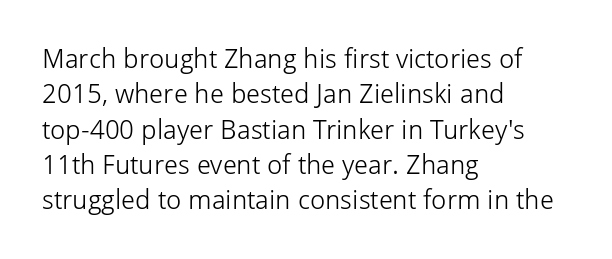
Line beginnings align vertically; line endings do not. The typography opts for an upright posture over an oblique one. Baseline-to-baseline distance is the conventional proportion of letter height. The characters are drawn with everyday or finer stroke widths. Here the glyphs are tracked normally, forming tight word shapes.
